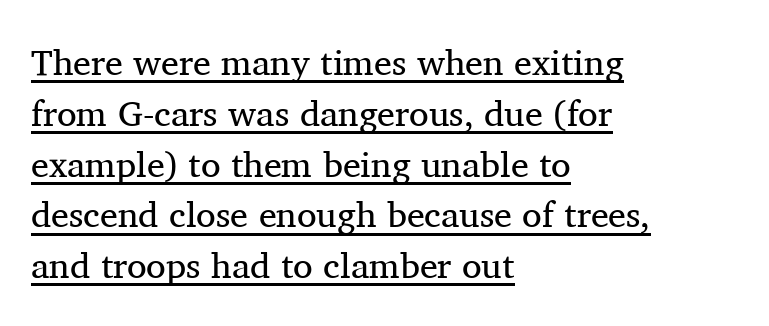
{"serif": "yes", "italic": "no", "bold": "no", "weight": "regular", "width": "normal", "stroke_contrast": "medium", "x_height": "medium", "monospaced": "no", "underline": "yes", "align": "left", "line_spacing": "normal", "line_spacing_ratio": 1.41, "letter_spacing": "normal", "letter_spacing_em": 0.0, "glyph_px": 36}
